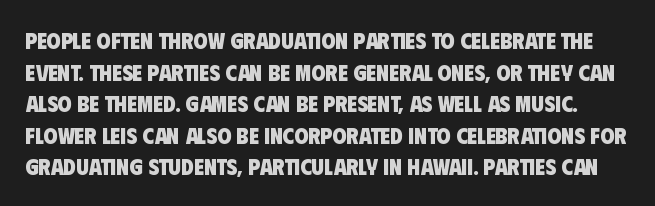
The image shows 23 px bold type; set normal line spacing (1.37x), normal letter spacing, not underlined.
